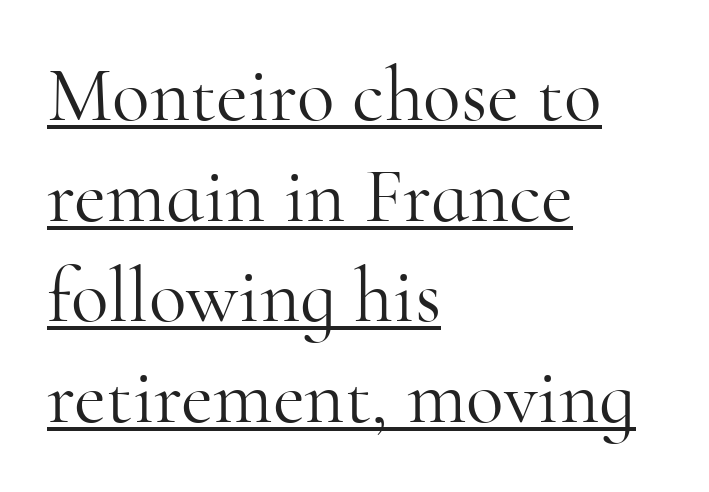
Typeset ragged right — the left edge is the straight one. How would I describe the line gaps? Plain and ordinary. Between one letter and the next there's only the usual sliver of space. The type family on display is of the serif kind. Do the characters align in a grid? No, the font is proportional.
